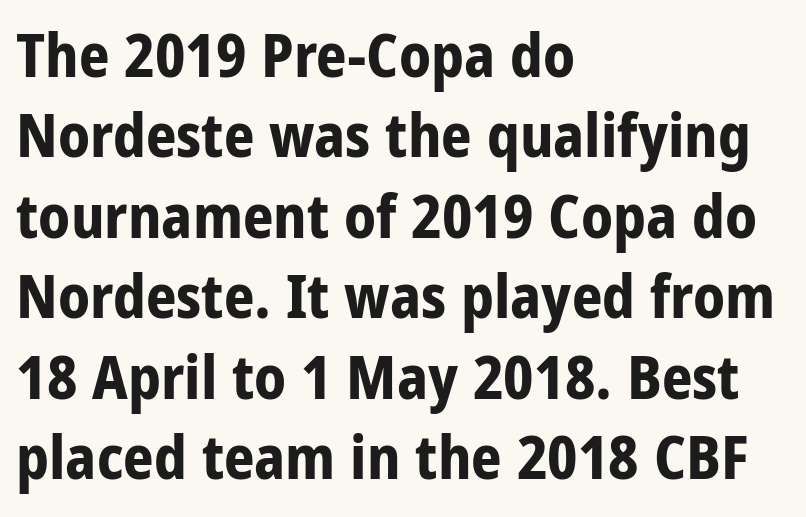
The image shows 60 px bold, condensed sans-serif type, upright; set left-aligned, normal line spacing (1.34x), normal letter spacing, not underlined; low stroke contrast and a large x-height.
